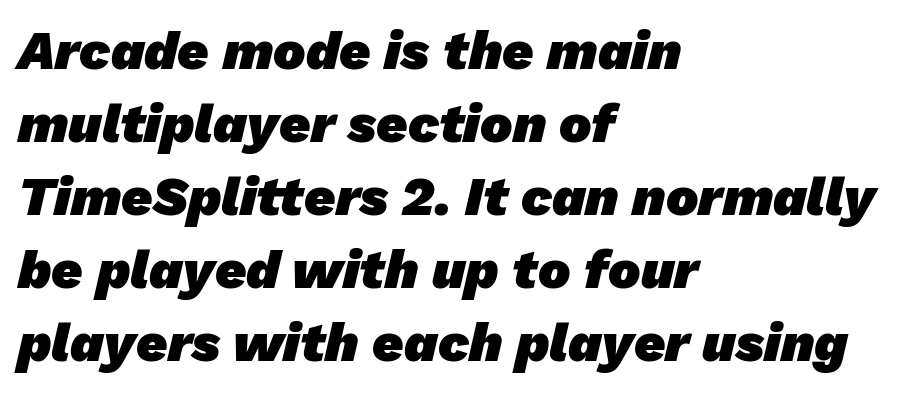
The image shows 54 px heavy sans-serif type; set left-aligned, normal line spacing (1.35x), normal letter spacing, not underlined; low stroke contrast and a medium x-height.
